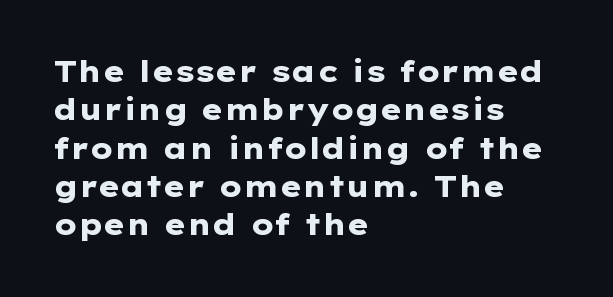
{"serif": "no", "italic": "no", "bold": "yes", "weight": "heavy", "width": "wide", "stroke_contrast": "low", "x_height": "medium", "monospaced": "no", "underline": "no", "align": "left", "line_spacing": "normal", "line_spacing_ratio": 1.32, "letter_spacing": "normal", "letter_spacing_em": 0.0, "glyph_px": 29}
